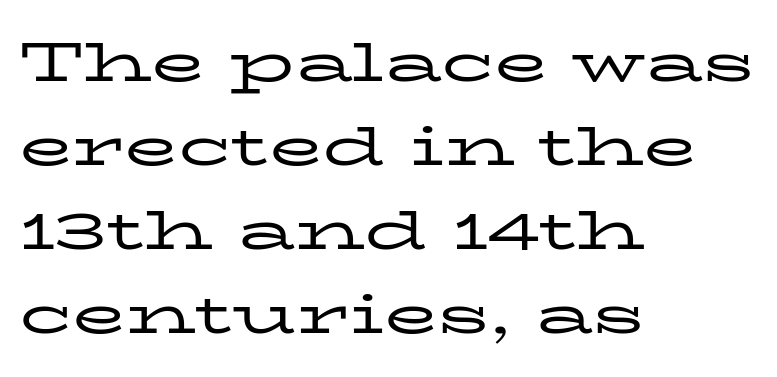
The image shows 55 px regular-weight, wide serif type, upright; set left-aligned, normal line spacing (1.53x), normal letter spacing, not underlined; low stroke contrast and a medium x-height.
